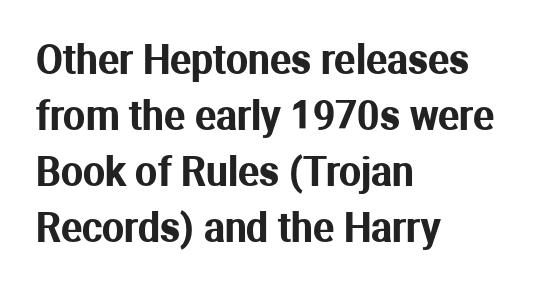
The image shows 39 px sans-serif type, upright; set left-aligned, normal line spacing (1.44x), normal letter spacing, not underlined; medium stroke contrast and a medium x-height.
